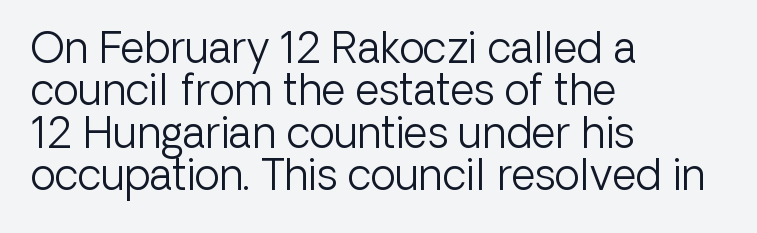
Q: Is the text bold? A: No.
Q: Is the text italic (slanted)? A: No, it is upright.
Q: Is the typeface a serif or a sans-serif typeface? A: Sans-serif.
Q: Is the text underlined? A: No.
Q: How is the paragraph aligned? A: Left-aligned.
Q: Is the spacing between letters normal or unusually wide? A: Normal.
Q: Is the spacing between lines tight, normal or loose? A: Tight.
Q: Width (condensed, normal, or wide)? A: Normal.
Q: Stroke contrast? A: Low.
Q: x-height? A: Medium.
Q: Monospaced? A: No.
